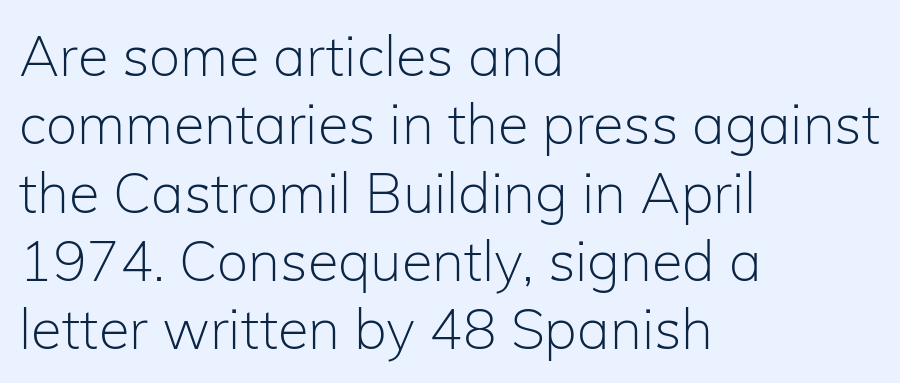
No italicization has been applied; the sample stays upright. These glyphs show unthickened strokes, regular width or finer. Caption: multi-line text, flush left, ragged right. Students, note that the glyphs here touch the page at normal intervals.
